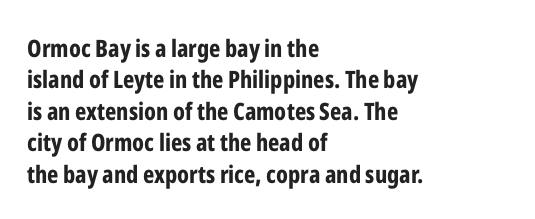
{"italic": "no", "bold": "yes", "underline": "no", "align": "left", "line_spacing": "normal", "line_spacing_ratio": 1.31, "letter_spacing": "normal", "letter_spacing_em": 0.0, "glyph_px": 24}
